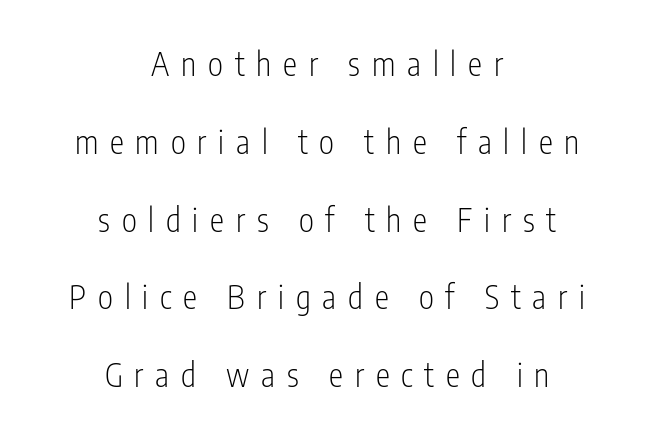
The image shows 32 px light, condensed sans-serif type, upright; set centered, loose line spacing (2.43x), unusually wide letter spacing (+0.37 em), not underlined; low stroke contrast and a medium x-height.
